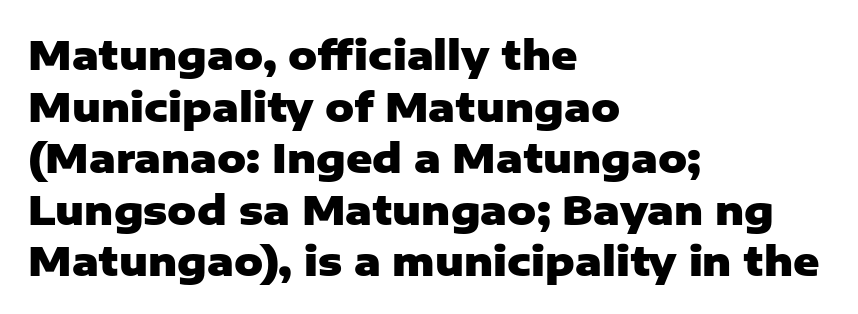
The image shows 40 px heavy sans-serif type, upright; set left-aligned, normal line spacing (1.29x), normal letter spacing, not underlined; low stroke contrast and a medium x-height.
